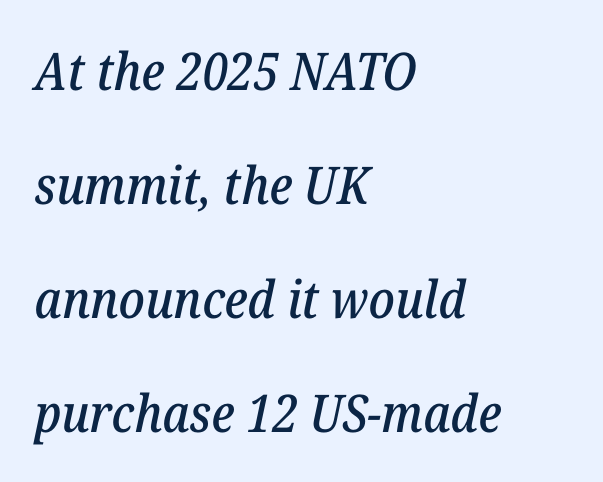
The image shows 52 px serif type, italic (leaning right); set left-aligned, loose line spacing (2.19x), normal letter spacing, not underlined; low stroke contrast and a medium x-height.
